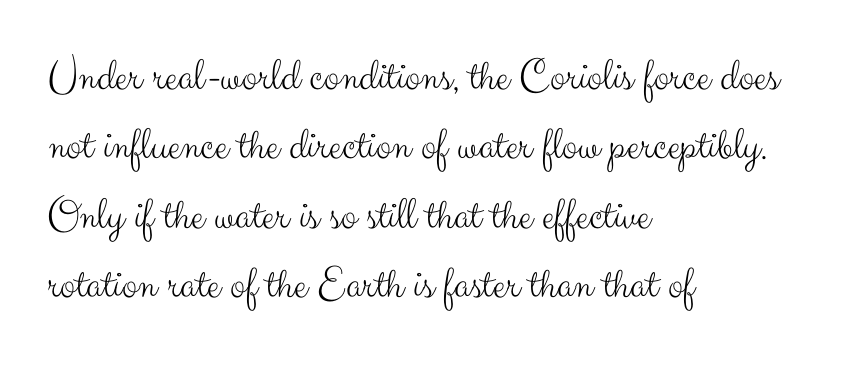
{"serif": "no", "bold": "no", "weight": "light", "width": "normal", "stroke_contrast": "medium", "x_height": "small", "monospaced": "no", "underline": "no", "align": "left", "line_spacing": "normal", "line_spacing_ratio": 1.51, "letter_spacing": "normal", "letter_spacing_em": 0.0, "glyph_px": 46}
